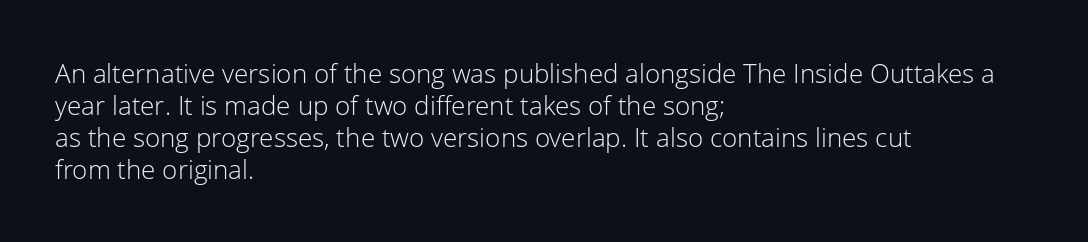
{"italic": "no", "bold": "no", "underline": "no", "align": "left", "line_spacing_ratio": 1.23, "letter_spacing": "normal", "letter_spacing_em": 0.0, "glyph_px": 26}
